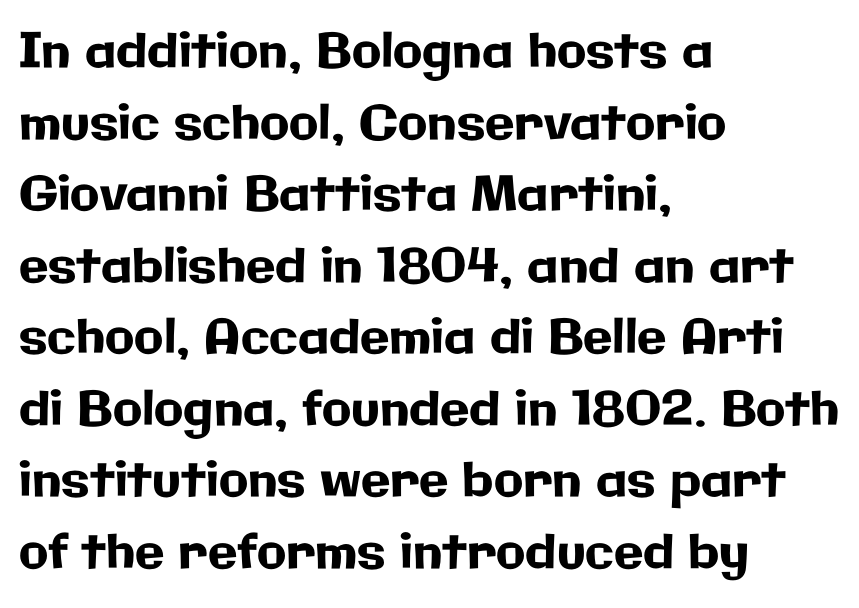
{"serif": "no", "italic": "no", "width": "normal", "stroke_contrast": "low", "x_height": "medium", "monospaced": "no", "underline": "no", "align": "left", "line_spacing": "normal", "line_spacing_ratio": 1.49, "letter_spacing": "normal", "letter_spacing_em": 0.0, "glyph_px": 48}
